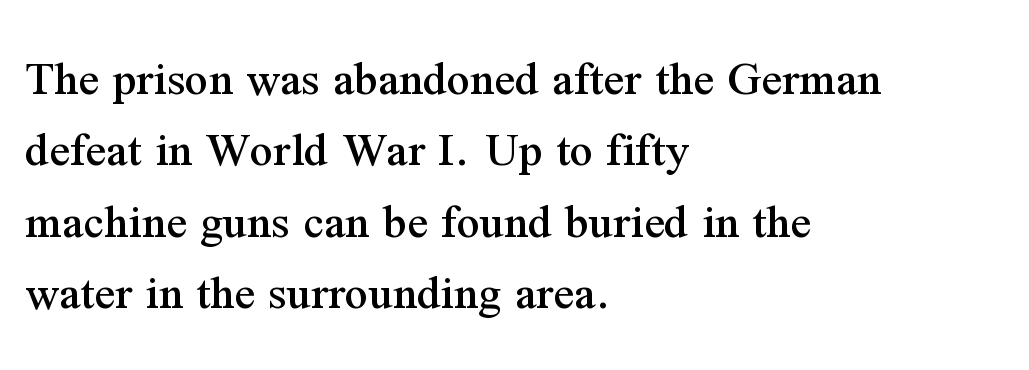
Q: Is the text italic (slanted)? A: No, it is upright.
Q: Is the typeface a serif or a sans-serif typeface? A: Serif.
Q: Is the text underlined? A: No.
Q: How is the paragraph aligned? A: Left-aligned.
Q: Is the spacing between letters normal or unusually wide? A: Normal.
Q: Is the spacing between lines tight, normal or loose? A: Normal.
Q: Width (condensed, normal, or wide)? A: Normal.
Q: Stroke contrast? A: Medium.
Q: x-height? A: Medium.
Q: Monospaced? A: No.
